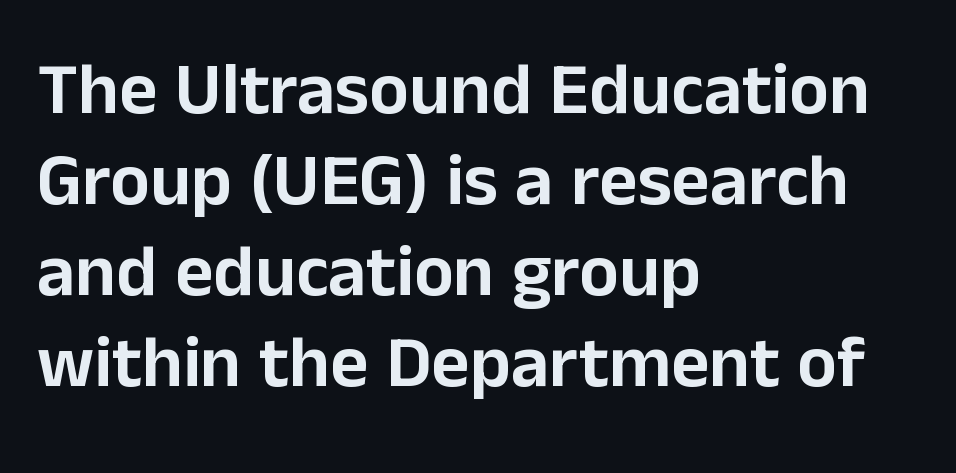
The image shows 74 px sans-serif type, upright; set left-aligned, line spacing 1.23x, normal letter spacing, not underlined; low stroke contrast and a medium x-height.
